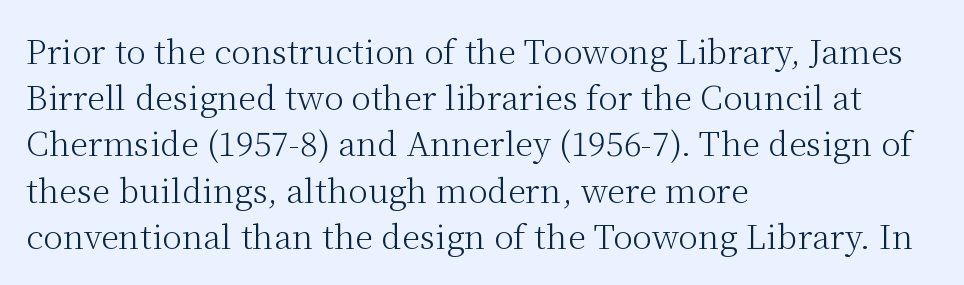
Heaviness? Minimal to ordinary, like unemphasized prose. The face used here is seriffed, in the tradition of book romans. This sample is left-justified, so line endings fall wherever the words run out. There is no visible air inserted between adjacent glyphs. Unlike italic type, these characters show no tilt at all. Each new line begins a customary step beneath the previous one.
